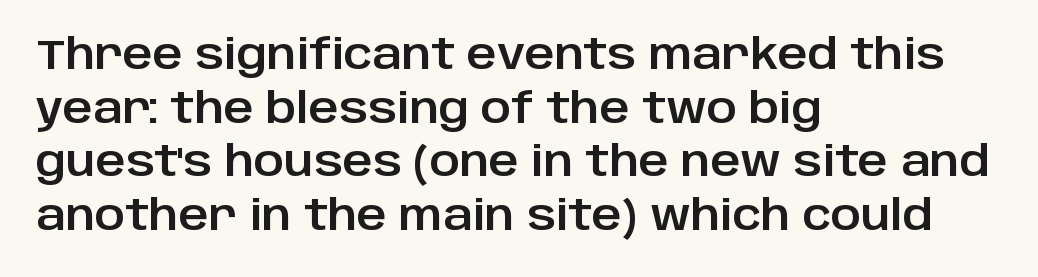
Q: Is the text italic (slanted)? A: No, it is upright.
Q: Is the typeface a serif or a sans-serif typeface? A: Sans-serif.
Q: Is the text underlined? A: No.
Q: How is the paragraph aligned? A: Left-aligned.
Q: Is the spacing between letters normal or unusually wide? A: Normal.
Q: Is the spacing between lines tight, normal or loose? A: Normal.
Q: Width (condensed, normal, or wide)? A: Normal.
Q: Stroke contrast? A: Low.
Q: x-height? A: Large.
Q: Monospaced? A: No.
